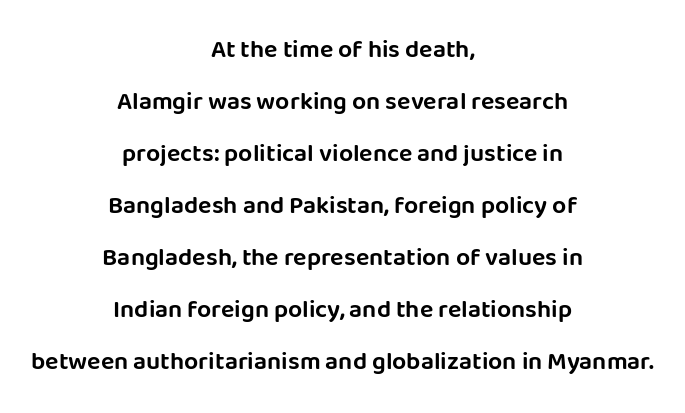
Q: Is the text italic (slanted)? A: No, it is upright.
Q: Is the text underlined? A: No.
Q: How is the paragraph aligned? A: Centered.
Q: Is the spacing between letters normal or unusually wide? A: Normal.
Q: Is the spacing between lines tight, normal or loose? A: Loose.
